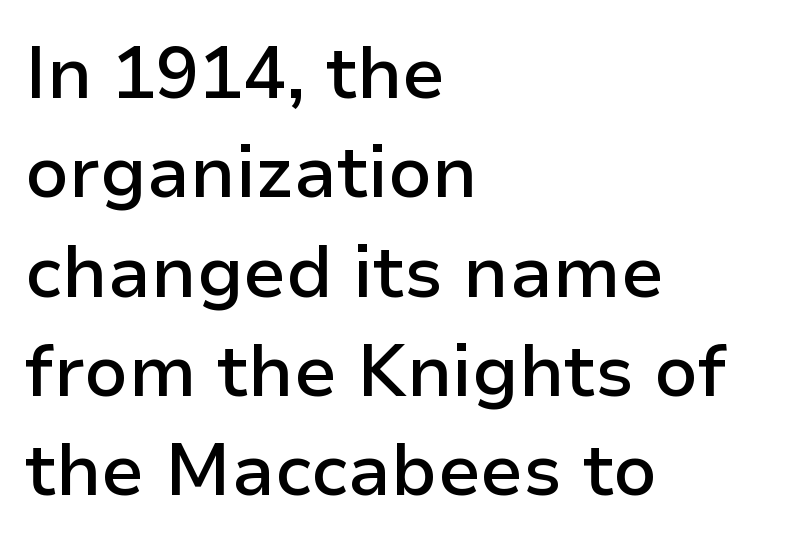
{"serif": "no", "italic": "no", "bold": "semi", "weight": "semibold", "width": "normal", "stroke_contrast": "low", "x_height": "medium", "monospaced": "no", "underline": "no", "align": "left", "line_spacing": "normal", "line_spacing_ratio": 1.38, "letter_spacing": "normal", "letter_spacing_em": 0.0, "glyph_px": 72}
